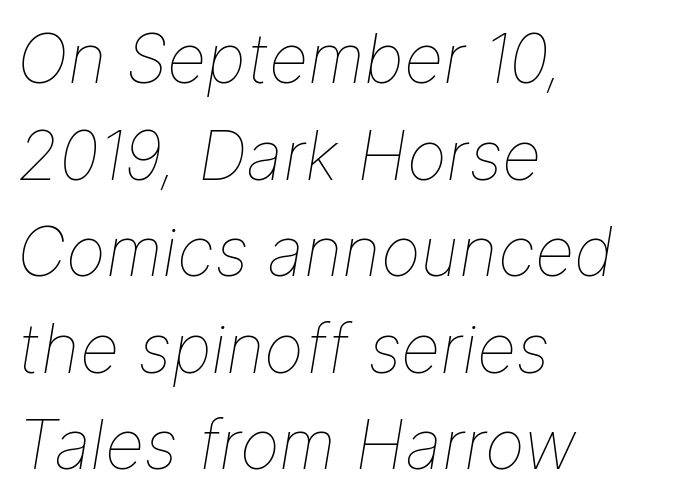
Stroke mass is kept to a normal reading level or below. Spacing between characters is what you'd get straight out of the box. Is the block centered? No — it sits flush against the left margin. Regarding leading, the lines here are spaced in the standard way. A typesetter would call this proportional, since set widths differ per character. This is oblique type, the kind used for emphasis or titles.
